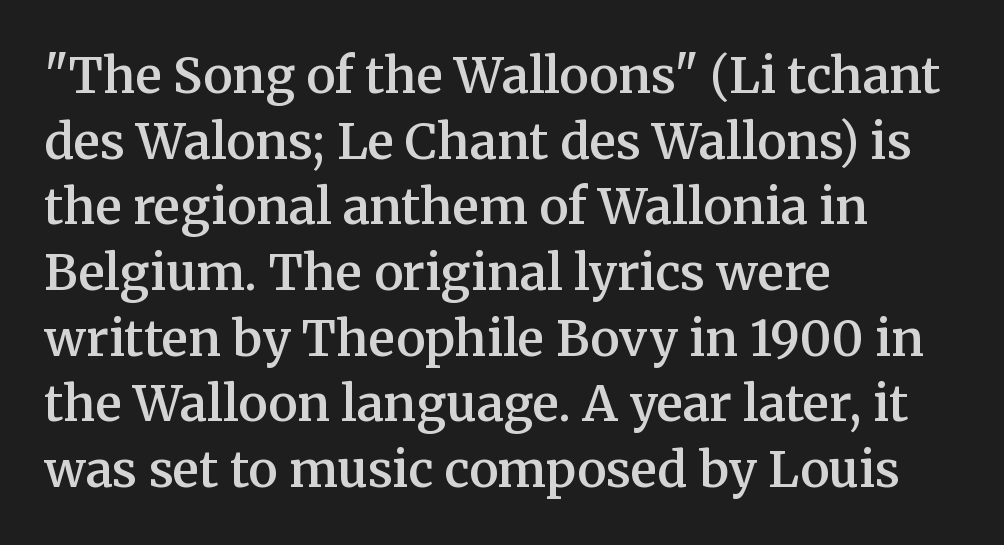
The image shows 49 px semibold serif type, upright; set left-aligned, normal line spacing (1.34x), normal letter spacing, not underlined; medium stroke contrast and a medium x-height.
